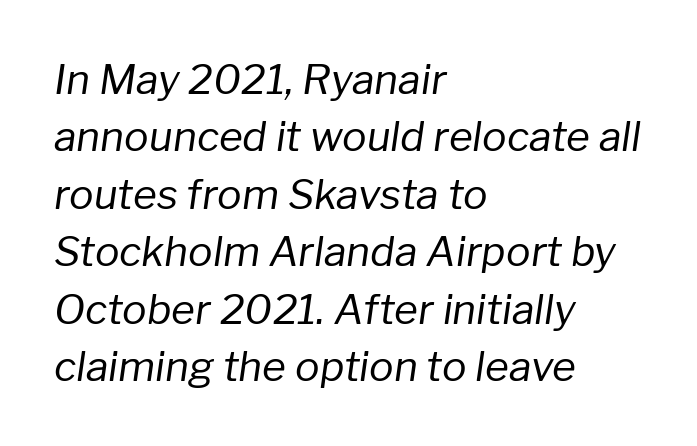
{"italic": "yes", "lean": "right", "slant_degrees": 8, "bold": "no", "weight": "regular", "width": "normal", "stroke_contrast": "low", "x_height": "medium", "monospaced": "no", "underline": "no", "align": "left", "line_spacing": "normal", "line_spacing_ratio": 1.4, "letter_spacing": "normal", "letter_spacing_em": 0.0, "glyph_px": 41}
